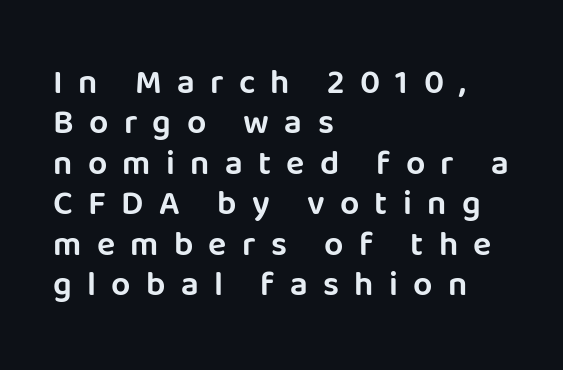
Glance below the letters and you will spot only blank space. Posture: upright roman. A classic flush-left, rag-right setting is used for this passage. Stroke terminals: plain, sans-serif. These lines have a slow, spaced-out rhythm from letter to letter.
